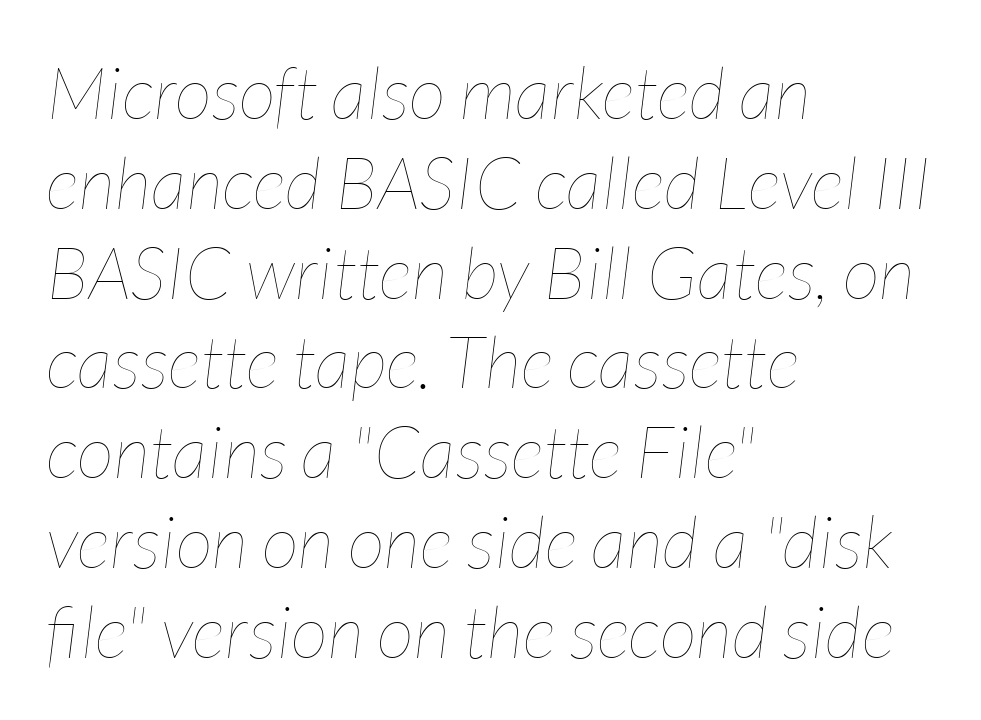
The image shows 73 px thin, condensed type, italic (leaning right); set left-aligned, line spacing 1.23x, normal letter spacing, not underlined; low stroke contrast and a medium x-height.
